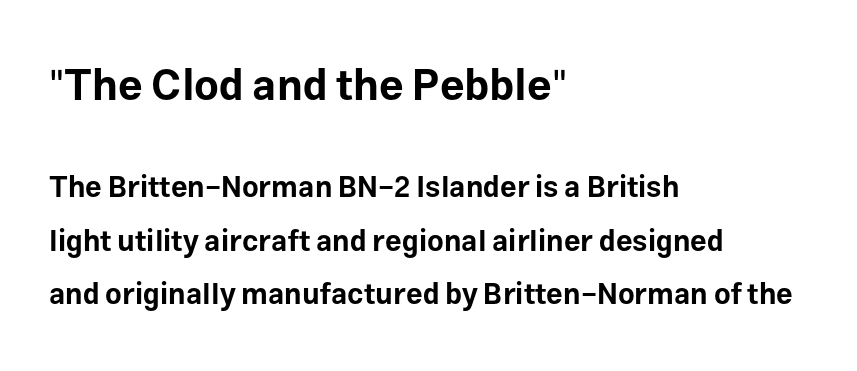
The image shows 43 px bold sans-serif type, upright; set left-aligned, line spacing 1.85x, normal letter spacing, not underlined; the first (top) block is 1.48x larger; low stroke contrast and a medium x-height.
